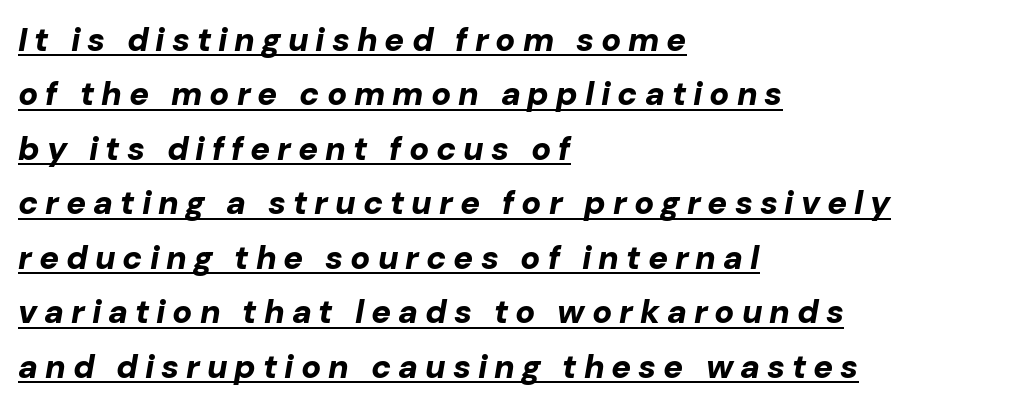
{"italic": "yes", "lean": "right", "slant_degrees": 10, "bold": "yes", "weight": "bold", "width": "normal", "stroke_contrast": "low", "x_height": "medium", "monospaced": "no", "underline": "yes", "align": "left", "line_spacing": "normal", "line_spacing_ratio": 1.65, "letter_spacing": "wide", "letter_spacing_em": 0.21, "glyph_px": 33}
